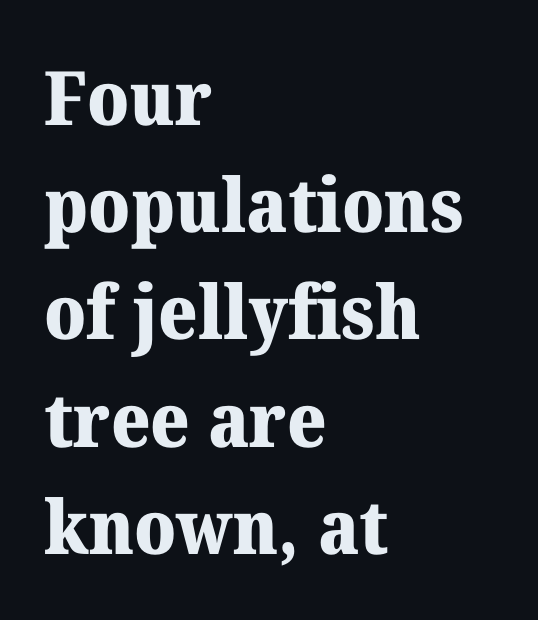
Q: Is the text bold? A: Yes.
Q: Is the text italic (slanted)? A: No, it is upright.
Q: Is the typeface a serif or a sans-serif typeface? A: Serif.
Q: Is the text underlined? A: No.
Q: How is the paragraph aligned? A: Left-aligned.
Q: Is the spacing between letters normal or unusually wide? A: Normal.
Q: Is the spacing between lines tight, normal or loose? A: Normal.
Q: Width (condensed, normal, or wide)? A: Normal.
Q: Stroke contrast? A: Medium.
Q: x-height? A: Medium.
Q: Monospaced? A: No.
